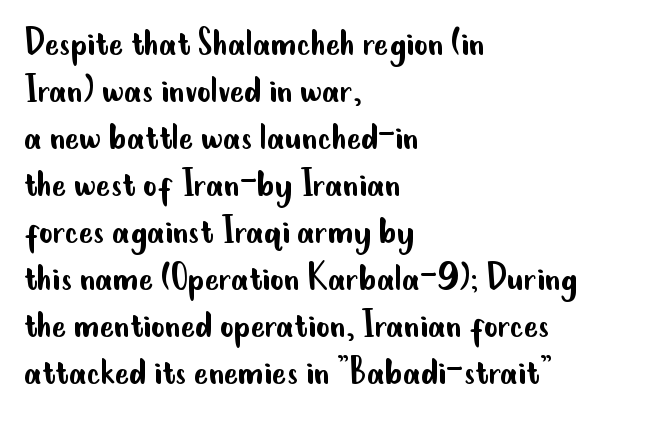
Q: Is the text bold? A: No.
Q: Is the text italic (slanted)? A: No, it is upright.
Q: Is the typeface a serif or a sans-serif typeface? A: Sans-serif.
Q: Is the text underlined? A: No.
Q: How is the paragraph aligned? A: Left-aligned.
Q: Is the spacing between letters normal or unusually wide? A: Normal.
Q: Is the spacing between lines tight, normal or loose? A: Tight.
Q: Width (condensed, normal, or wide)? A: Condensed.
Q: Stroke contrast? A: Low.
Q: x-height? A: Small.
Q: Monospaced? A: No.
